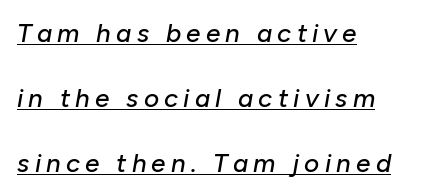
{"italic": "yes", "lean": "right", "slant_degrees": 10, "underline": "yes", "align": "left", "line_spacing": "loose", "line_spacing_ratio": 2.5, "letter_spacing": "wide", "letter_spacing_em": 0.2, "glyph_px": 26}
